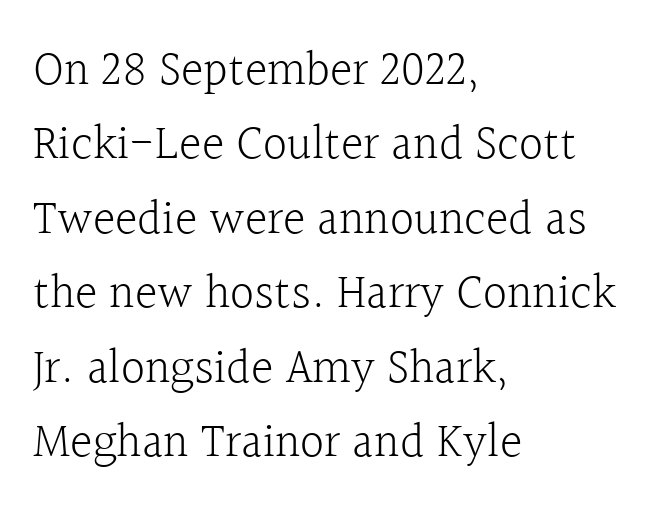
{"serif": "yes", "italic": "no", "bold": "no", "weight": "light", "width": "normal", "x_height": "medium", "monospaced": "no", "underline": "no", "align": "left", "line_spacing": "normal", "line_spacing_ratio": 1.55, "letter_spacing": "normal", "letter_spacing_em": 0.0, "glyph_px": 48}
